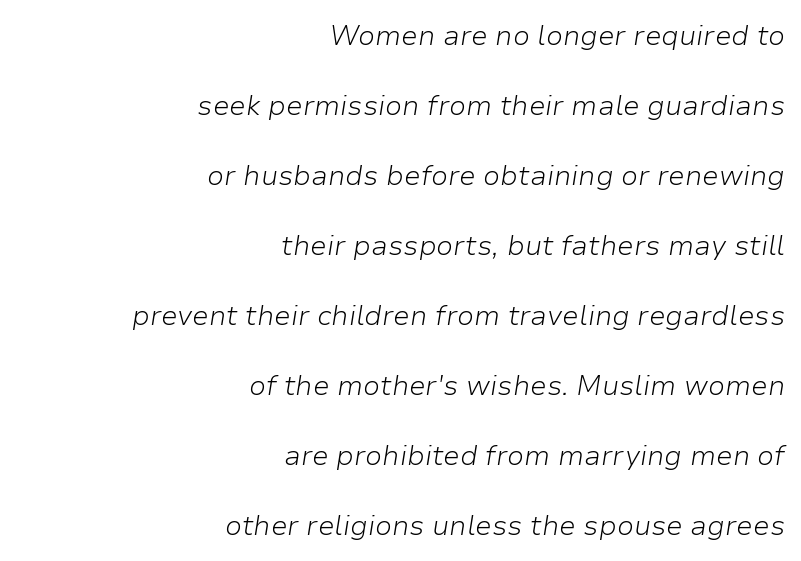
Q: Is the text bold? A: No.
Q: Is the text italic (slanted)? A: Yes, it leans right by about 9 degrees.
Q: Is the text underlined? A: No.
Q: How is the paragraph aligned? A: Right-aligned.
Q: Is the spacing between letters normal or unusually wide? A: Normal.
Q: Is the spacing between lines tight, normal or loose? A: Loose.
Q: Width (condensed, normal, or wide)? A: Normal.
Q: Stroke contrast? A: Low.
Q: x-height? A: Medium.
Q: Monospaced? A: No.
